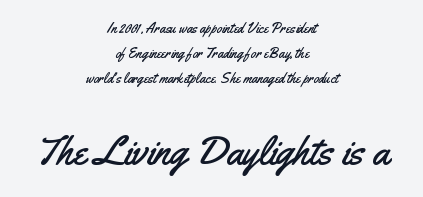
Q: Is the text italic (slanted)? A: Yes.
Q: Is the typeface a serif or a sans-serif typeface? A: Sans-serif.
Q: Is the text underlined? A: No.
Q: How is the paragraph aligned? A: Centered.
Q: Is the spacing between letters normal or unusually wide? A: Normal.
Q: Which block of text is set in a larger size, the first (top) or the second (bottom)? A: The second (bottom) one.
Q: Width (condensed, normal, or wide)? A: Condensed.
Q: Stroke contrast? A: Medium.
Q: x-height? A: Small.
Q: Monospaced? A: No.
